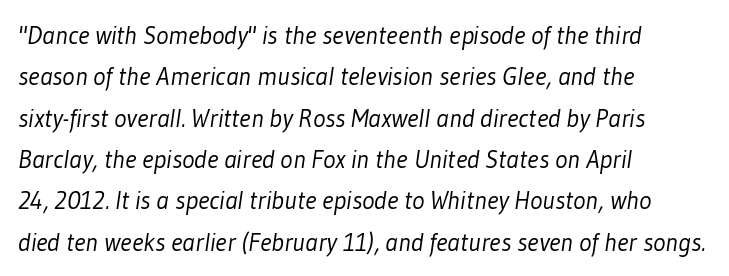
{"bold": "no", "underline": "no", "align": "left", "line_spacing": "normal", "line_spacing_ratio": 1.59, "letter_spacing": "normal", "letter_spacing_em": 0.0, "glyph_px": 26}
